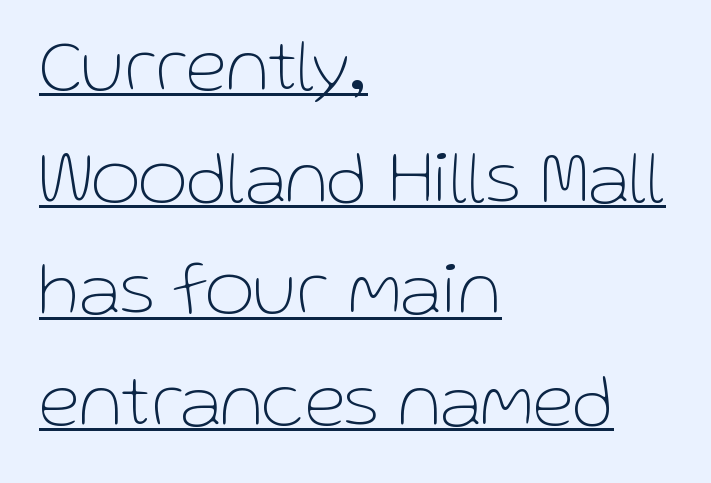
You could not count columns in this text — the font is proportionally spaced. The letterforms sit at book weight or below. The rendering shows plain stroke endings on the letterforms — a sans-serif design. Nope, not italic — everything's standing straight.
